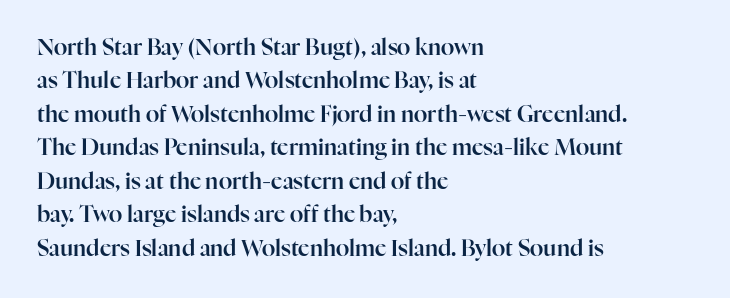
Regarding leading, the lines here are spaced in the standard way. The typography opts for an upright posture over an oblique one. Caption: multi-line text, flush left, ragged right. Nothing unusual about the tracking: characters are spaced as the font intends.
